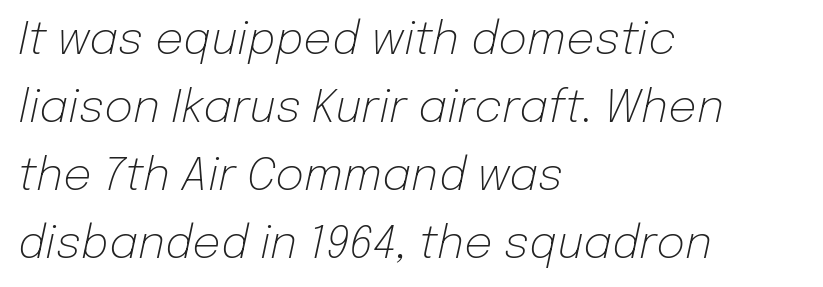
Is the type slanted? Yes — the strokes lean at a clear angle. The lines sit at an ordinary, default distance from one another. Nobody touched the tracking dial on this one. Ink coverage per letter is moderate at most.
